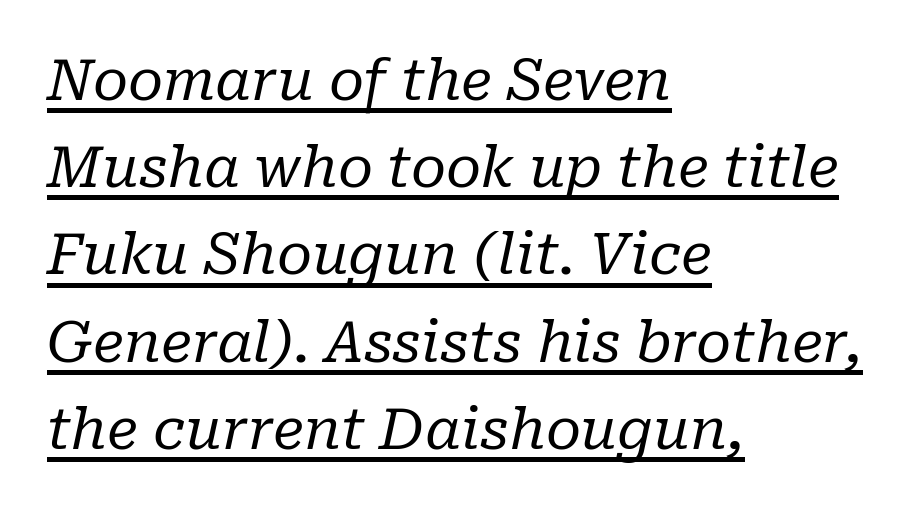
The image shows 57 px regular-weight serif type, italic (leaning right); set left-aligned, normal line spacing (1.53x), normal letter spacing, underlined; low stroke contrast and a medium x-height.
